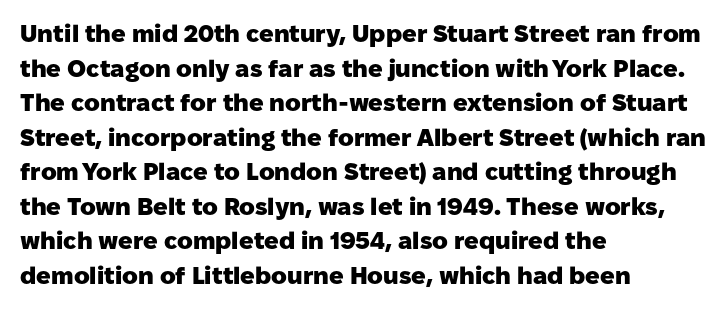
{"italic": "no", "bold": "yes", "underline": "no", "align": "left", "line_spacing": "normal", "line_spacing_ratio": 1.44, "letter_spacing": "normal", "letter_spacing_em": 0.0, "glyph_px": 24}
